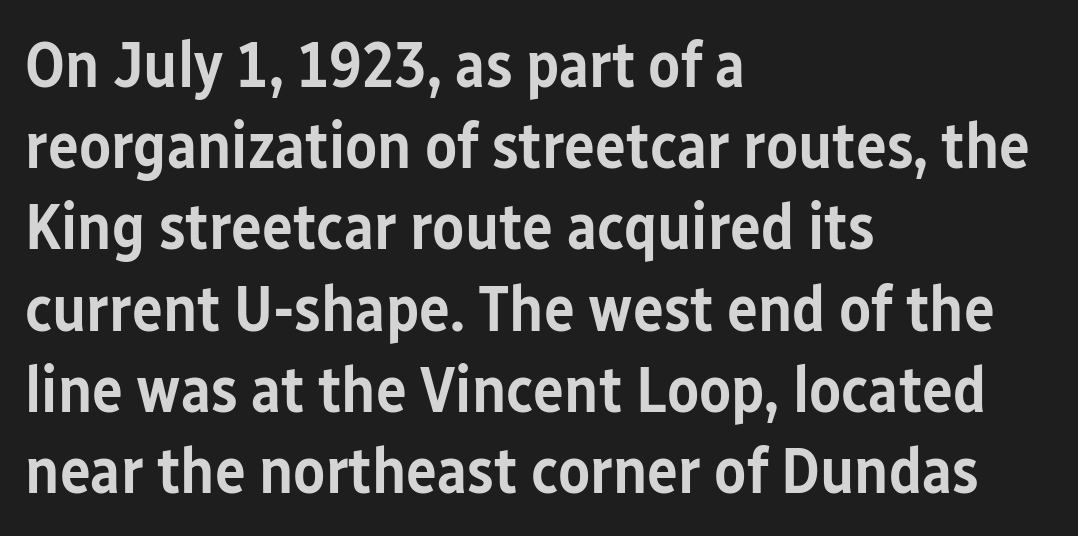
Q: Is the text bold? A: Semi-bold.
Q: Is the text italic (slanted)? A: No, it is upright.
Q: Is the typeface a serif or a sans-serif typeface? A: Sans-serif.
Q: Is the text underlined? A: No.
Q: How is the paragraph aligned? A: Left-aligned.
Q: Is the spacing between letters normal or unusually wide? A: Normal.
Q: Is the spacing between lines tight, normal or loose? A: Normal.
Q: Width (condensed, normal, or wide)? A: Condensed.
Q: Stroke contrast? A: Low.
Q: x-height? A: Medium.
Q: Monospaced? A: No.
